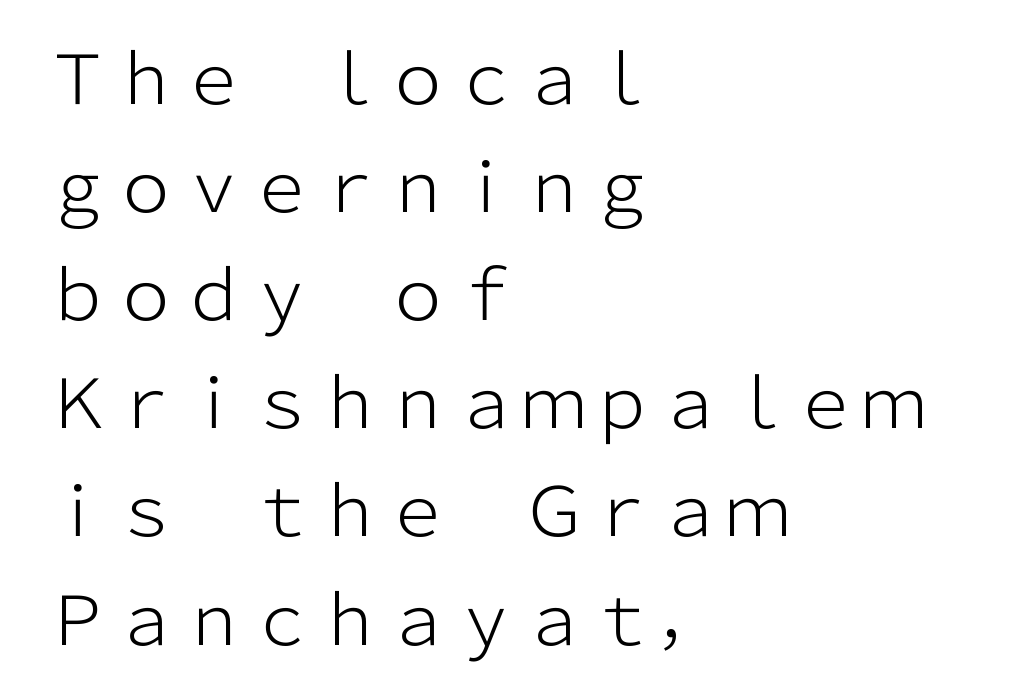
{"serif": "no", "italic": "no", "bold": "no", "weight": "light", "width": "normal", "stroke_contrast": "low", "x_height": "medium", "monospaced": "no", "underline": "no", "align": "left", "line_spacing": "normal", "line_spacing_ratio": 1.59, "letter_spacing": "normal", "letter_spacing_em": 0.0, "glyph_px": 68}
